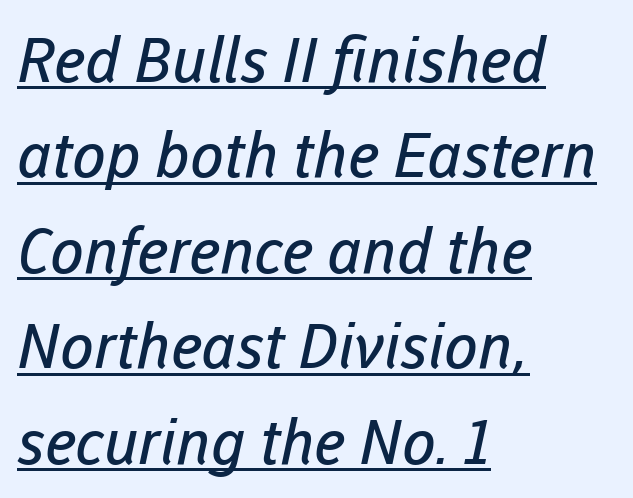
{"serif": "no", "bold": "no", "weight": "regular", "width": "normal", "stroke_contrast": "low", "x_height": "medium", "monospaced": "no", "underline": "yes", "align": "left", "line_spacing": "normal", "line_spacing_ratio": 1.54, "letter_spacing": "normal", "letter_spacing_em": 0.0, "glyph_px": 62}
